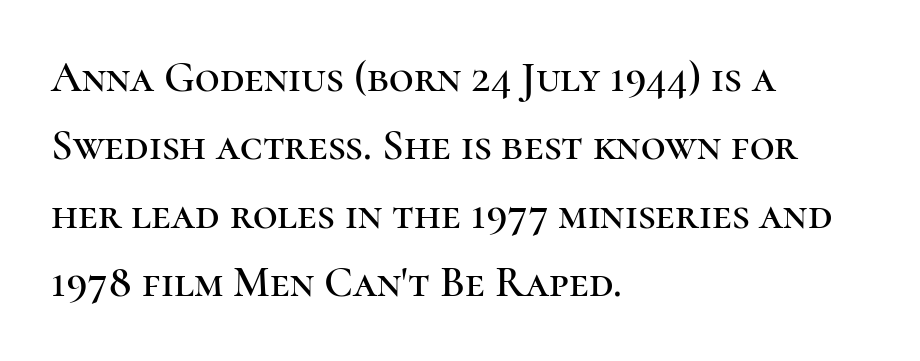
Line beginnings align vertically; line endings do not. Look at the bottom of the vertical strokes: they flare into serifs here. Underline: absent. Does extra space separate the letters? No, they use regular spacing. Leading: standard. You could not count columns in this text — the font is proportionally spaced.
